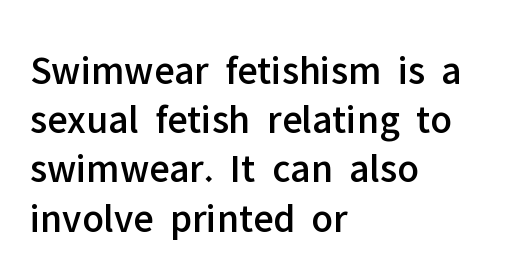
Q: Is the text italic (slanted)? A: No, it is upright.
Q: Is the typeface a serif or a sans-serif typeface? A: Sans-serif.
Q: Is the text underlined? A: No.
Q: How is the paragraph aligned? A: Left-aligned.
Q: Is the spacing between letters normal or unusually wide? A: Normal.
Q: Width (condensed, normal, or wide)? A: Normal.
Q: Stroke contrast? A: Low.
Q: x-height? A: Medium.
Q: Monospaced? A: No.
